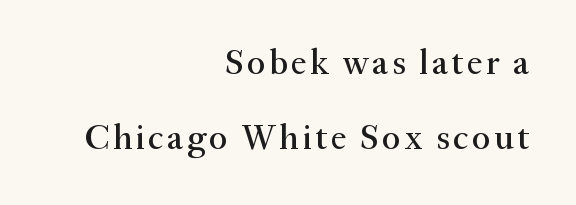
Q: Is the text italic (slanted)? A: No, it is upright.
Q: Is the typeface a serif or a sans-serif typeface? A: Serif.
Q: Is the text underlined? A: No.
Q: How is the paragraph aligned? A: Right-aligned.
Q: Is the spacing between lines tight, normal or loose? A: Loose.
Q: Width (condensed, normal, or wide)? A: Normal.
Q: Stroke contrast? A: Medium.
Q: x-height? A: Small.
Q: Monospaced? A: No.
